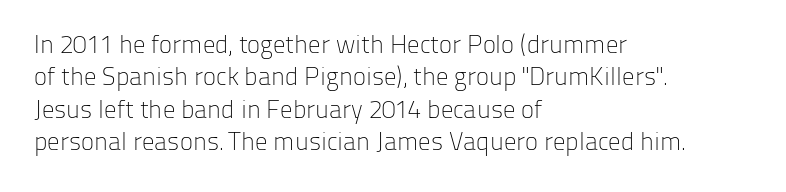
The image shows 25 px text type, upright; set left-aligned, normal line spacing (1.3x), normal letter spacing, not underlined.
